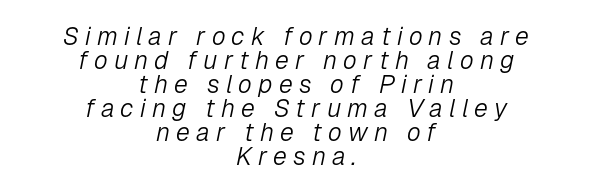
Q: Is the text bold? A: No.
Q: Is the text italic (slanted)? A: Yes, it leans right by about 12 degrees.
Q: Is the text underlined? A: No.
Q: How is the paragraph aligned? A: Centered.
Q: Is the spacing between letters normal or unusually wide? A: Unusually wide.
Q: Is the spacing between lines tight, normal or loose? A: Tight.
